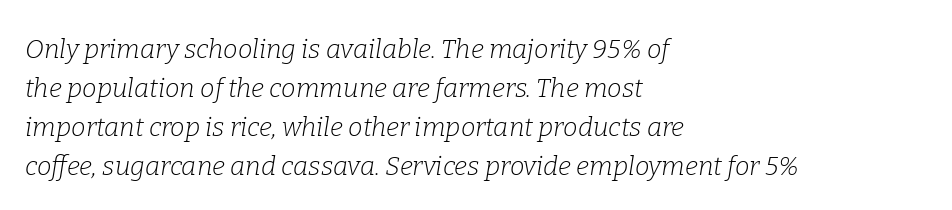
Q: Is the text bold? A: No.
Q: Is the text italic (slanted)? A: Yes, it leans right by about 9 degrees.
Q: Is the text underlined? A: No.
Q: How is the paragraph aligned? A: Left-aligned.
Q: Is the spacing between letters normal or unusually wide? A: Normal.
Q: Is the spacing between lines tight, normal or loose? A: Normal.
